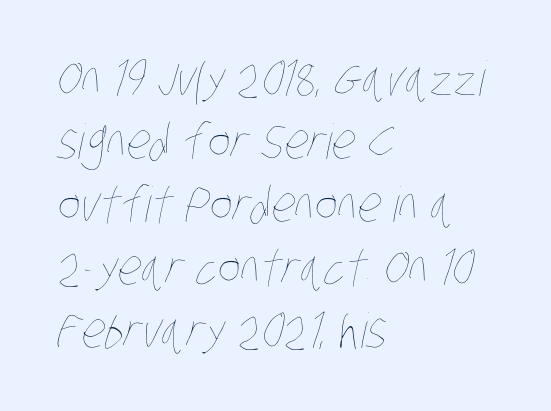
Type without underlining. This rendering leaves character spacing at its baseline value. Line starts are locked; line ends wander. Is this a heavy cut? Hardly; it is regular or lighter. The rendering uses a moderate line-height, typical for paragraphs. This sample has the flowing, uneven cadence of proportional lettering.
